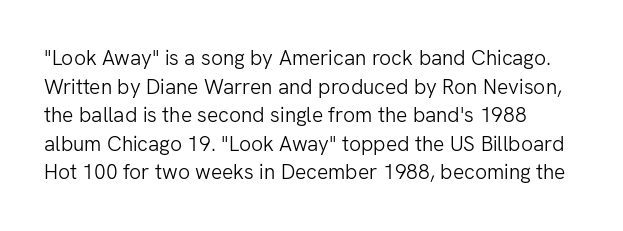
Q: Is the text bold? A: No.
Q: Is the text italic (slanted)? A: No, it is upright.
Q: Is the text underlined? A: No.
Q: Is the spacing between letters normal or unusually wide? A: Normal.
Q: Is the spacing between lines tight, normal or loose? A: Normal.
